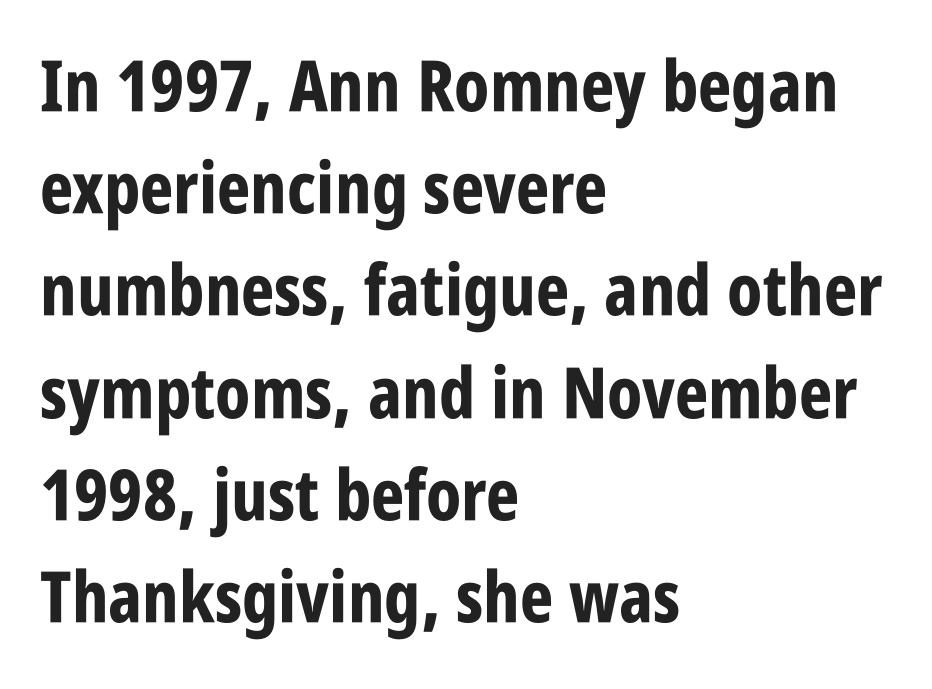
{"serif": "no", "italic": "no", "bold": "yes", "weight": "bold", "width": "condensed", "stroke_contrast": "low", "x_height": "large", "monospaced": "no", "underline": "no", "align": "left", "line_spacing": "normal", "line_spacing_ratio": 1.44, "letter_spacing": "normal", "letter_spacing_em": 0.0, "glyph_px": 71}
